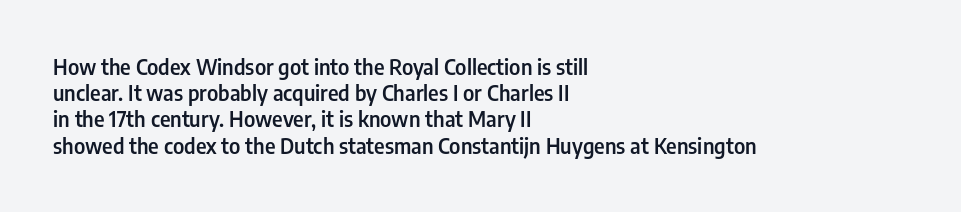
Just letters on the line, the space beneath them empty. Evenly set lines give the paragraph a standard silhouette. Compared with a centered layout, this one pins lines to the left instead. Letter spacing: default.
